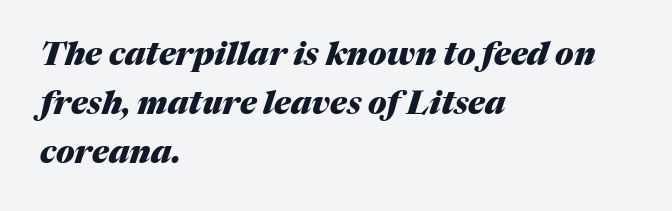
The image shows 32 px heavy type, italic (leaning right); set left-aligned, normal line spacing (1.53x), normal letter spacing, not underlined; medium stroke contrast and a medium x-height.
